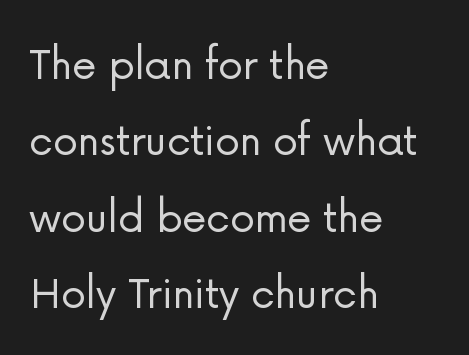
Regarding leading, the lines here are spaced in the standard way. Clear beneath every line of the passage. Unlike a traditional serif, this face leaves its strokes unadorned. These lines are set flush left with a ragged right edge. The rendering uses natural spacing where letterforms have individual widths.
